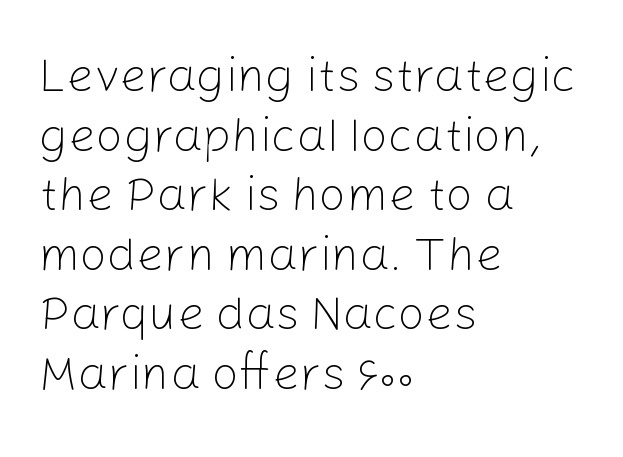
The image shows 48 px light sans-serif type, upright; set left-aligned, line spacing 1.24x, normal letter spacing, not underlined; low stroke contrast and a medium x-height.
